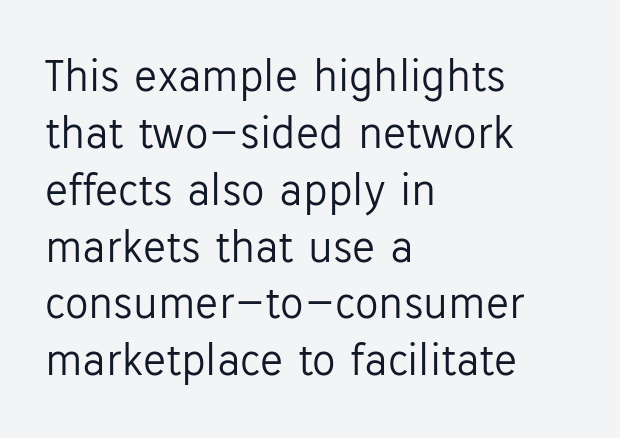
The rendering shows plain stroke endings on the letterforms — a sans-serif design. Tracking here is standard; glyphs follow each other at the usual distance. Think of a printed novel: that variable character pitch is what you see here. Each stroke keeps to a modest, everyday thickness or less.
